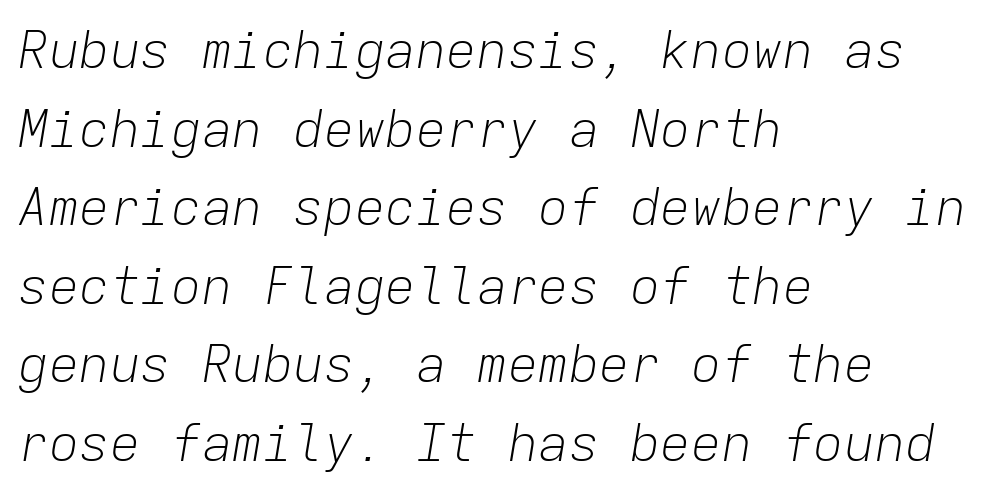
The image shows 51 px light type, italic (leaning right), monospaced; set left-aligned, normal line spacing (1.54x), normal letter spacing, not underlined; low stroke contrast and a medium x-height.
